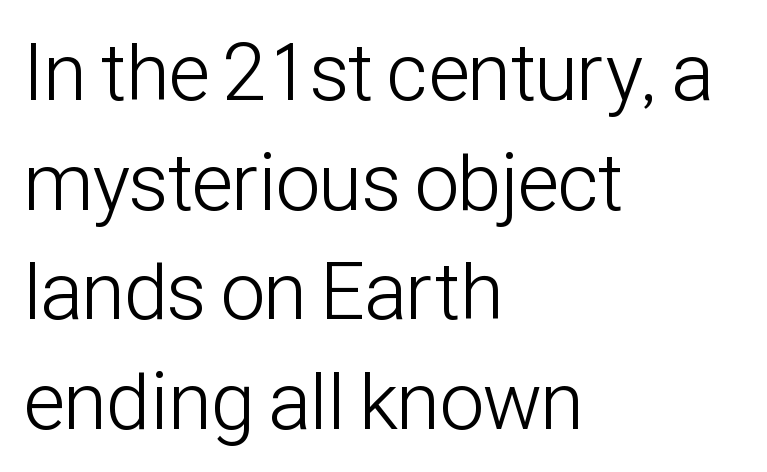
The image shows 80 px light, condensed sans-serif type, upright; set left-aligned, normal line spacing (1.37x), normal letter spacing, not underlined; low stroke contrast and a medium x-height.
